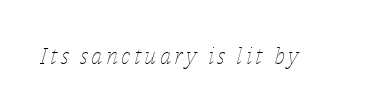
Nothing heavy about these letters — not bold at all. Posture: slanted. The words here are not underlined.
